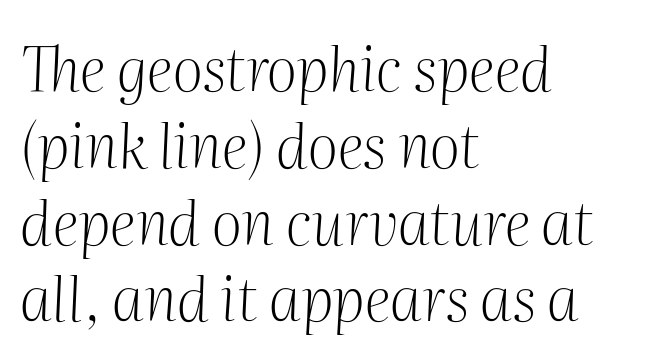
{"serif": "yes", "italic": "yes", "lean": "right", "slant_degrees": 2, "bold": "no", "weight": "light", "width": "normal", "stroke_contrast": "medium", "x_height": "medium", "monospaced": "no", "underline": "no", "align": "left", "line_spacing": "normal", "line_spacing_ratio": 1.28, "letter_spacing": "normal", "letter_spacing_em": 0.0, "glyph_px": 60}
